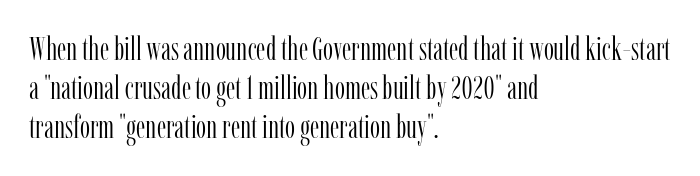
The image shows 32 px light, condensed serif type, upright; set left-aligned, line spacing 1.22x, normal letter spacing, not underlined; low stroke contrast and a medium x-height.
